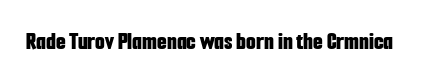
{"italic": "no", "bold": "yes", "underline": "no", "letter_spacing": "normal", "letter_spacing_em": 0.0, "glyph_px": 25}
